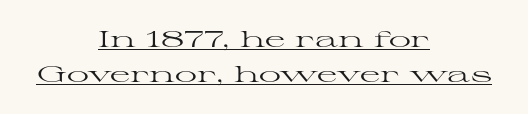
The image shows 22 px text type, upright; set centered, normal line spacing (1.58x), normal letter spacing, underlined.
